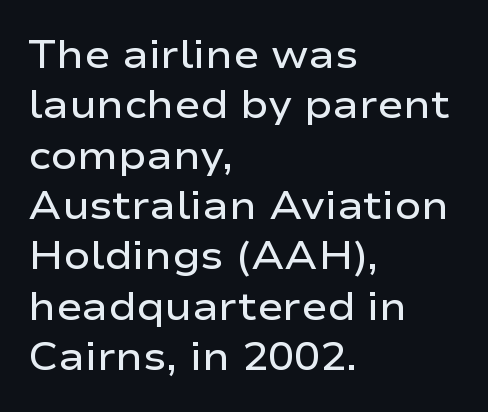
This sample uses an upright cut, with every glyph sitting square on the baseline. Line beginnings align vertically; line endings do not. Summary of weight: moderately heavy, a semibold. Caption: standard tracking, unaltered. Each letter's strokes conclude bluntly, with no projecting serifs. These lines are rendered in a variable-pitch font.
